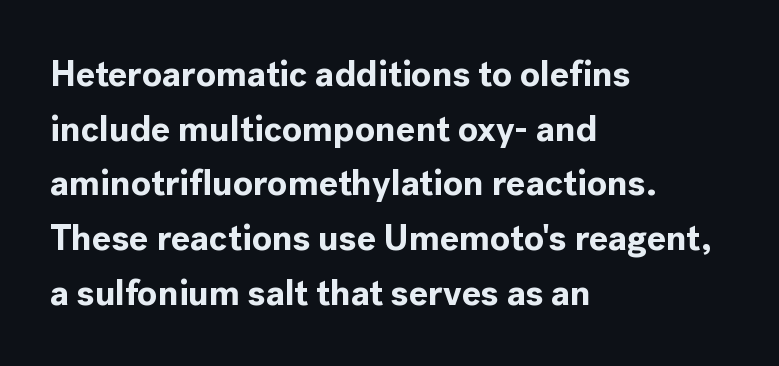
Q: Is the text bold? A: Yes.
Q: Is the text italic (slanted)? A: No, it is upright.
Q: Is the typeface a serif or a sans-serif typeface? A: Sans-serif.
Q: Is the text underlined? A: No.
Q: How is the paragraph aligned? A: Left-aligned.
Q: Is the spacing between letters normal or unusually wide? A: Normal.
Q: Is the spacing between lines tight, normal or loose? A: Normal.
Q: Width (condensed, normal, or wide)? A: Normal.
Q: x-height? A: Medium.
Q: Monospaced? A: No.
